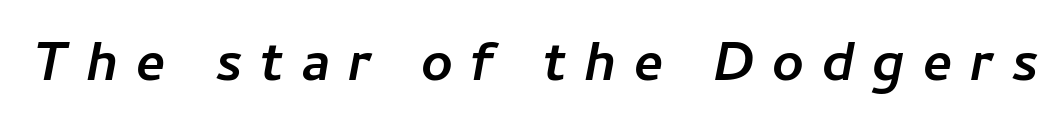
The image shows 69 px sans-serif type; set unusually wide letter spacing (+0.25 em), not underlined; low stroke contrast and a medium x-height.
